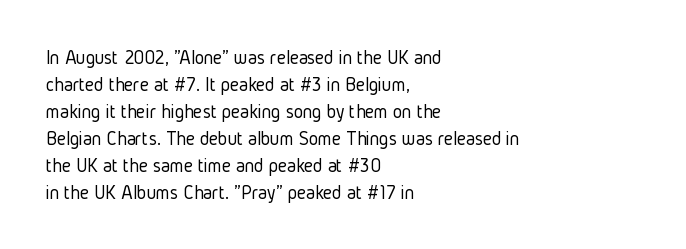
{"italic": "no", "bold": "no", "underline": "no", "align": "left", "line_spacing": "normal", "line_spacing_ratio": 1.35, "letter_spacing": "normal", "letter_spacing_em": 0.0, "glyph_px": 20}
